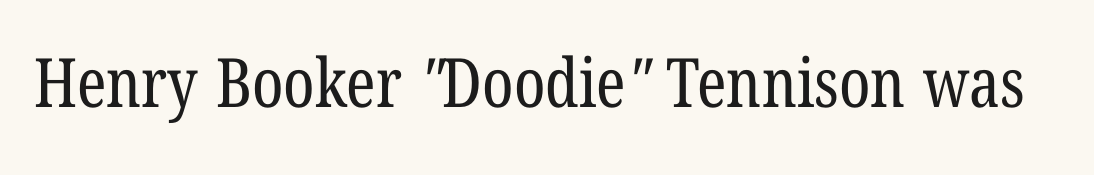
The passage shown is typed in a proportional face where columns would drift. Caption: standard tracking, unaltered. Unlike a clean sans, this face finishes its strokes with serifs. Weight class: somewhere from thin through regular. Nobody drew a line under any word here.
